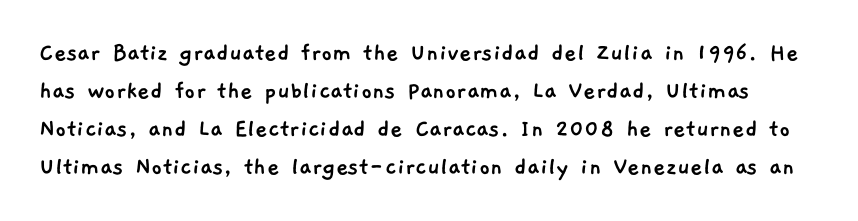
The image shows 27 px text type; set normal line spacing (1.41x), normal letter spacing, not underlined.
